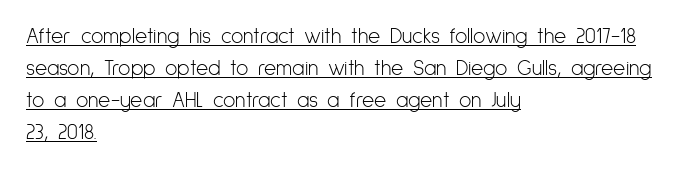
Inter-character spacing is left at the font's built-in metrics. Layout note: lines flush left. Students, observe: this is what conventionally led text looks like. You can tell it's not italic because the verticals are truly vertical.
